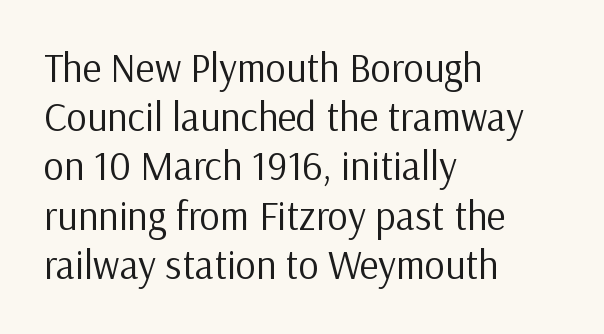
The image shows 40 px regular-weight sans-serif type, upright; set left-aligned, line spacing 1.23x, normal letter spacing, not underlined; low stroke contrast and a medium x-height.
